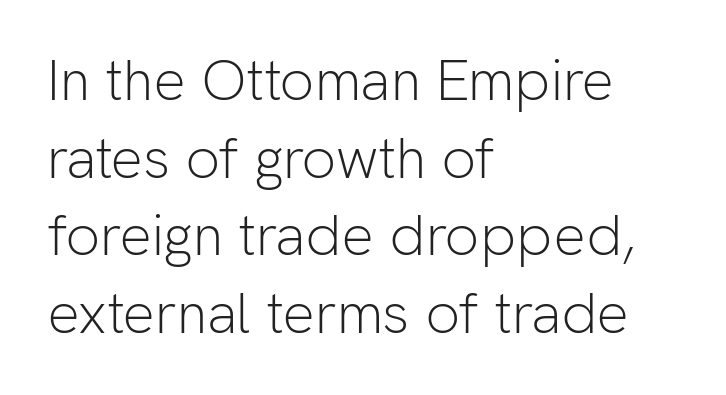
Where is the straight margin? On the left. Character widths vary here, with narrow letters taking less room than wide ones. Posture: upright roman. Underline: absent. Characters follow at the spacing the type designer built in.
